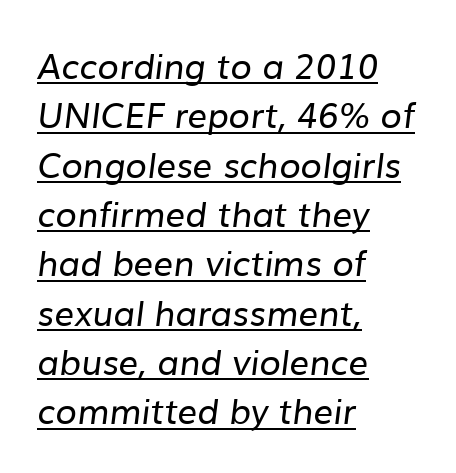
Inter-character spacing is left at the font's built-in metrics. Heft: none added — not bold. Compared with typical paragraphs, the rows here are spaced about the same. You could not count columns in this text — the font is proportionally spaced. You can tell from the bare stems that sans-serif type was used. The text block is weighted toward the left margin, trailing off unevenly rightward.
